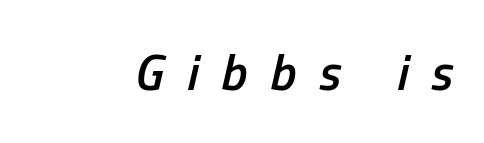
Q: Is the text bold? A: Semi-bold.
Q: Is the text italic (slanted)? A: Yes, it leans right by about 13 degrees.
Q: Is the text underlined? A: No.
Q: Is the spacing between letters normal or unusually wide? A: Unusually wide.
Q: Width (condensed, normal, or wide)? A: Condensed.
Q: Stroke contrast? A: Low.
Q: x-height? A: Medium.
Q: Monospaced? A: No.
